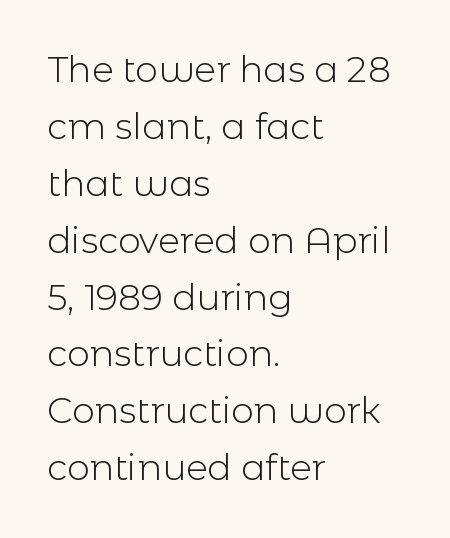
Q: Is the text bold? A: No.
Q: Is the text italic (slanted)? A: No, it is upright.
Q: Is the typeface a serif or a sans-serif typeface? A: Sans-serif.
Q: Is the text underlined? A: No.
Q: How is the paragraph aligned? A: Left-aligned.
Q: Is the spacing between letters normal or unusually wide? A: Normal.
Q: Is the spacing between lines tight, normal or loose? A: Normal.
Q: Width (condensed, normal, or wide)? A: Normal.
Q: x-height? A: Medium.
Q: Monospaced? A: No.
